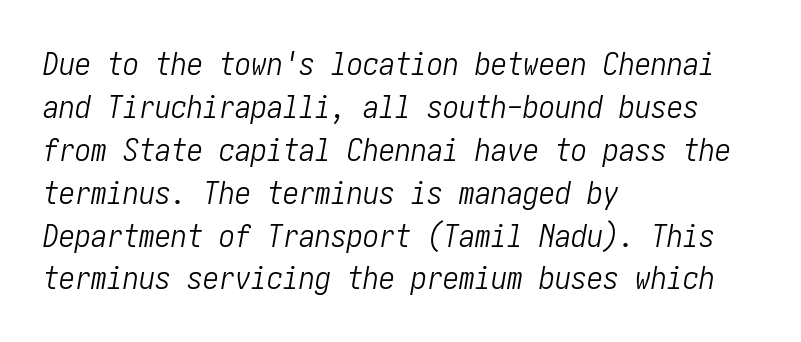
Q: Is the text bold? A: No.
Q: Is the text italic (slanted)? A: Yes, it leans right by about 10 degrees.
Q: Is the text underlined? A: No.
Q: How is the paragraph aligned? A: Left-aligned.
Q: Is the spacing between letters normal or unusually wide? A: Normal.
Q: Is the spacing between lines tight, normal or loose? A: Normal.
Q: Width (condensed, normal, or wide)? A: Condensed.
Q: Stroke contrast? A: Low.
Q: x-height? A: Medium.
